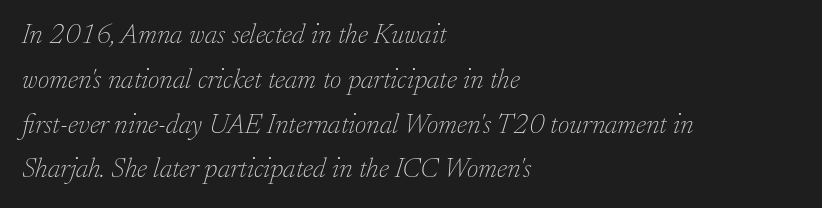
{"serif": "yes", "italic": "yes", "lean": "right", "slant_degrees": 17, "bold": "no", "weight": "thin", "width": "normal", "stroke_contrast": "low", "x_height": "small", "monospaced": "no", "underline": "no", "align": "left", "line_spacing": "normal", "line_spacing_ratio": 1.6, "letter_spacing": "normal", "letter_spacing_em": 0.0, "glyph_px": 28}
